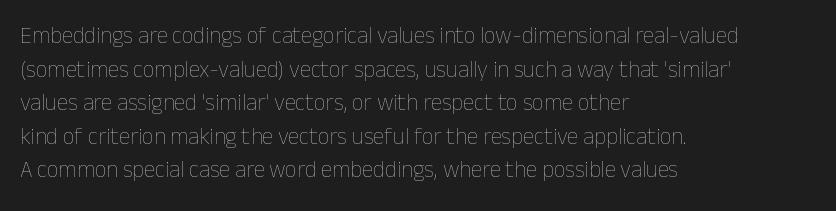
{"italic": "no", "bold": "no", "underline": "no", "align": "left", "line_spacing": "normal", "line_spacing_ratio": 1.46, "letter_spacing": "normal", "letter_spacing_em": 0.0, "glyph_px": 23}
